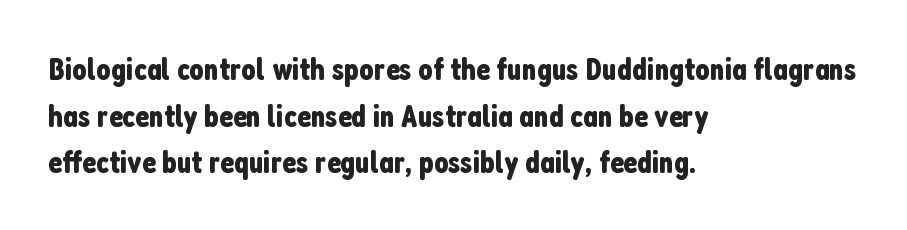
The image shows 32 px condensed sans-serif type, upright; set left-aligned, normal line spacing (1.46x), normal letter spacing, not underlined; low stroke contrast and a medium x-height.
